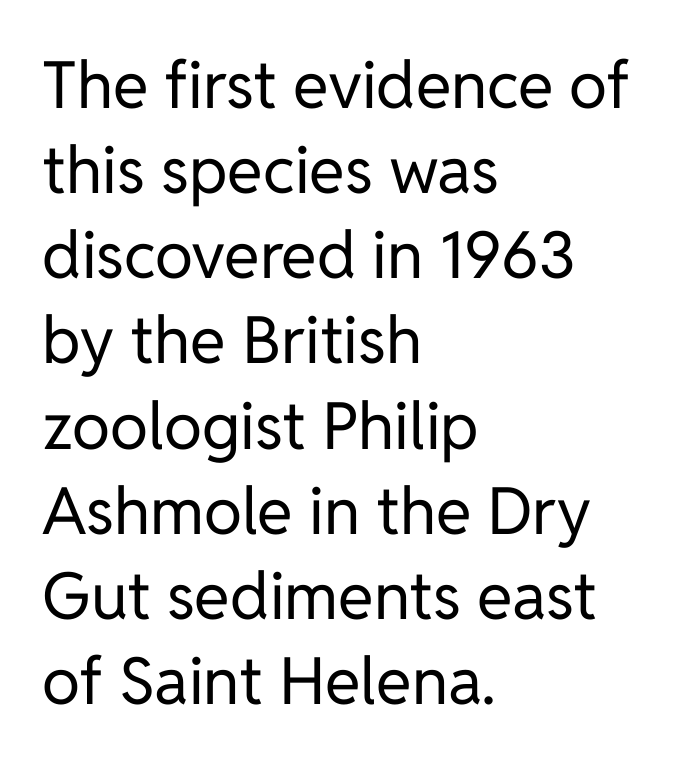
Q: Is the text bold? A: No.
Q: Is the text italic (slanted)? A: No, it is upright.
Q: Is the typeface a serif or a sans-serif typeface? A: Sans-serif.
Q: Is the text underlined? A: No.
Q: How is the paragraph aligned? A: Left-aligned.
Q: Is the spacing between letters normal or unusually wide? A: Normal.
Q: Is the spacing between lines tight, normal or loose? A: Normal.
Q: Width (condensed, normal, or wide)? A: Normal.
Q: Stroke contrast? A: Low.
Q: x-height? A: Medium.
Q: Monospaced? A: No.
